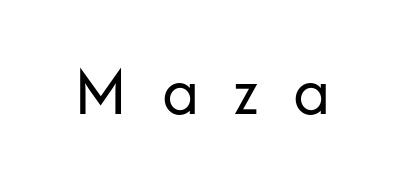
The image shows 71 px regular-weight sans-serif type, upright; set unusually wide letter spacing (+0.48 em), not underlined; low stroke contrast and a medium x-height.
